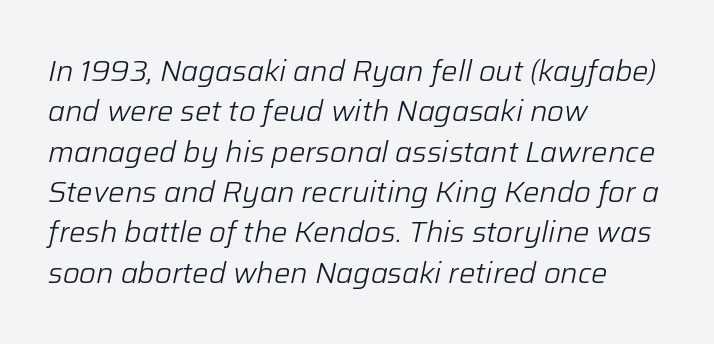
The specimen reads as italic at a glance. You could call the tracking neutral — neither tight nor loose. The rag falls on the right side of this text block. The font is comparable to plain body text, perhaps lighter.
